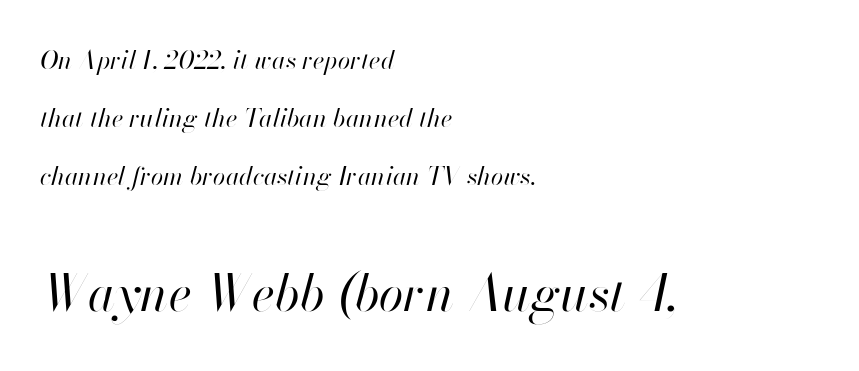
Q: Is the text bold? A: No.
Q: Is the text italic (slanted)? A: Yes, it leans right by about 13 degrees.
Q: Is the text underlined? A: No.
Q: How is the paragraph aligned? A: Left-aligned.
Q: Is the spacing between letters normal or unusually wide? A: Normal.
Q: Is the spacing between lines tight, normal or loose? A: Loose.
Q: Which block of text is set in a larger size, the first (top) or the second (bottom)? A: The second (bottom) one.
Q: Width (condensed, normal, or wide)? A: Normal.
Q: Stroke contrast? A: High.
Q: x-height? A: Small.
Q: Monospaced? A: No.
